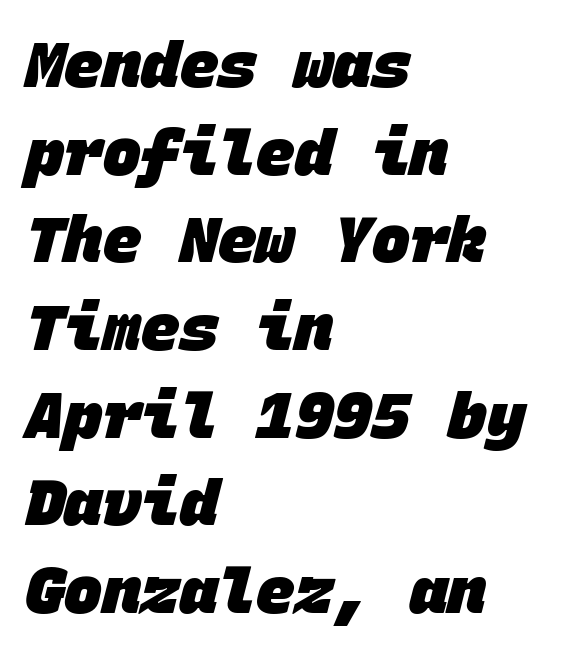
The image shows 64 px heavy sans-serif type, monospaced; set left-aligned, normal line spacing (1.37x), normal letter spacing, not underlined; low stroke contrast and a large x-height.
